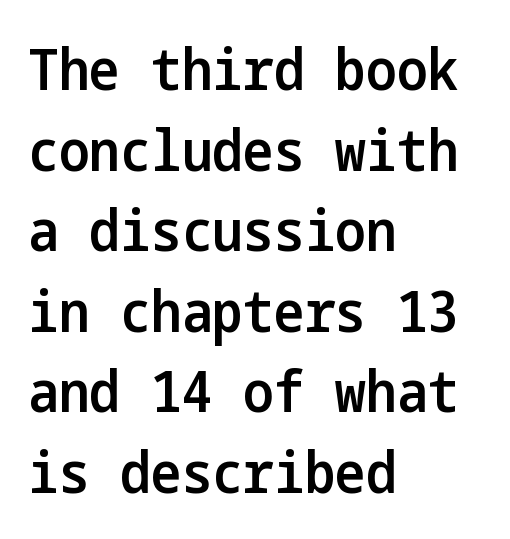
Notice how the stems are strictly vertical — no italics here. A student would call this left alignment; a typographer would say flush left, rag right. The foot of each line stays bare and open. Check where the strokes stop: nothing finishes them off — pure sans. Each new line begins a customary step beneath the previous one.
